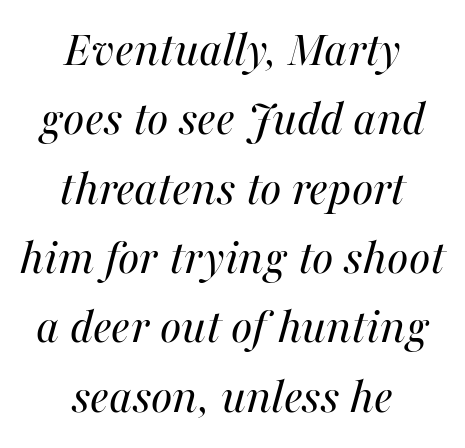
{"italic": "yes", "lean": "right", "slant_degrees": 16, "bold": "no", "weight": "regular", "width": "normal", "stroke_contrast": "medium", "x_height": "medium", "monospaced": "no", "underline": "no", "align": "center", "line_spacing": "normal", "line_spacing_ratio": 1.36, "letter_spacing": "normal", "letter_spacing_em": 0.0, "glyph_px": 51}
